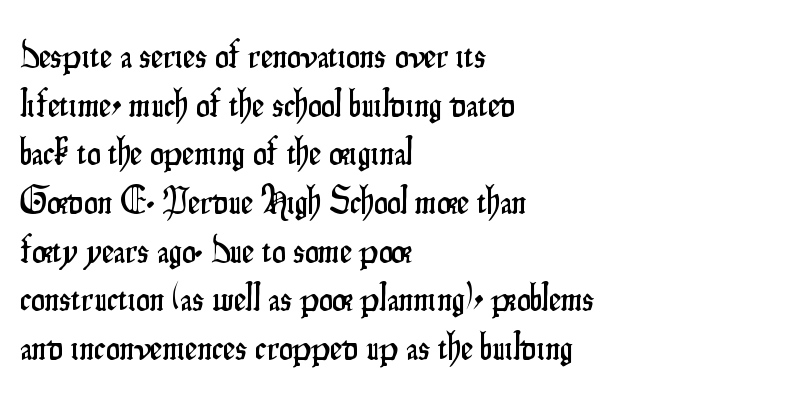
The image shows 38 px condensed sans-serif type, upright; set left-aligned, normal line spacing (1.28x), normal letter spacing, not underlined; low stroke contrast and a small x-height.
